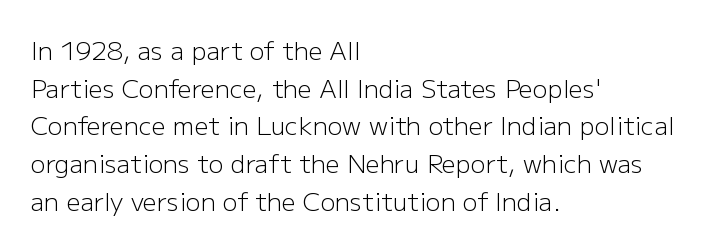
Q: Is the text bold? A: No.
Q: Is the text italic (slanted)? A: No, it is upright.
Q: Is the text underlined? A: No.
Q: How is the paragraph aligned? A: Left-aligned.
Q: Is the spacing between letters normal or unusually wide? A: Normal.
Q: Is the spacing between lines tight, normal or loose? A: Normal.
